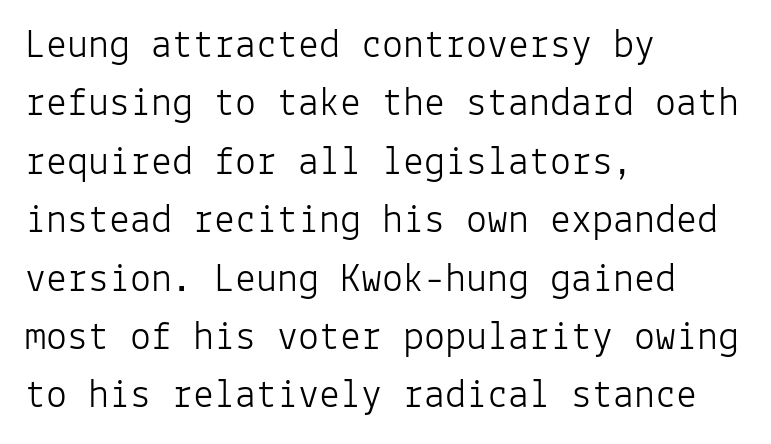
The image shows 42 px light sans-serif type, upright, monospaced; set left-aligned, normal line spacing (1.39x), normal letter spacing, not underlined; low stroke contrast and a medium x-height.
